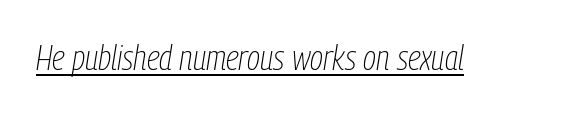
Q: Is the text bold? A: No.
Q: Is the text italic (slanted)? A: Yes, it leans right by about 9 degrees.
Q: Is the text underlined? A: Yes.
Q: Is the spacing between letters normal or unusually wide? A: Normal.
Q: Width (condensed, normal, or wide)? A: Condensed.
Q: Stroke contrast? A: Low.
Q: x-height? A: Medium.
Q: Monospaced? A: No.
